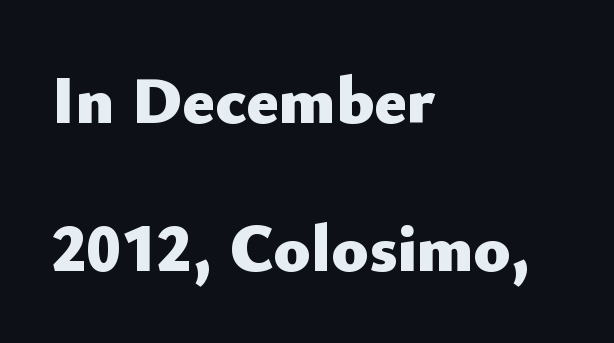
Line beginnings align vertically; line endings do not. The lettering holds an erect, upright posture throughout. A dark, heavy texture on the line: the type is bold. These lines are rendered in a variable-pitch font. Reading down the column, the eye jumps a long way to each next line. Rule under the text: the space is simply empty.
